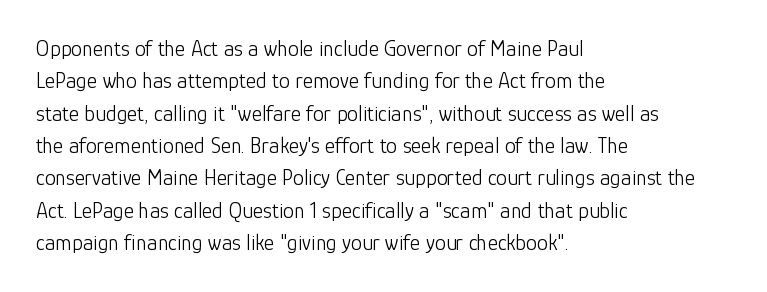
Q: Is the text bold? A: No.
Q: Is the text italic (slanted)? A: No, it is upright.
Q: Is the text underlined? A: No.
Q: How is the paragraph aligned? A: Left-aligned.
Q: Is the spacing between letters normal or unusually wide? A: Normal.
Q: Is the spacing between lines tight, normal or loose? A: Normal.
